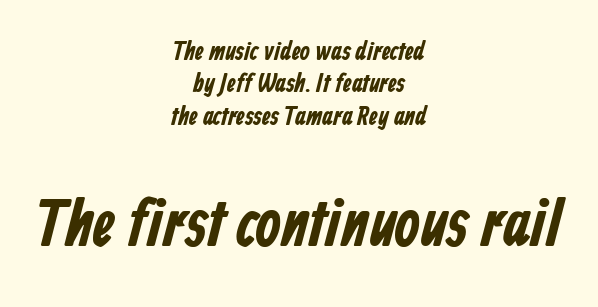
{"serif": "no", "bold": "yes", "weight": "bold", "width": "condensed", "stroke_contrast": "low", "x_height": "medium", "monospaced": "no", "underline": "no", "align": "center", "line_spacing": "normal", "line_spacing_ratio": 1.25, "letter_spacing": "normal", "letter_spacing_em": 0.0, "larger_block": "second", "size_ratio": 2.54, "glyph_px": 66}
